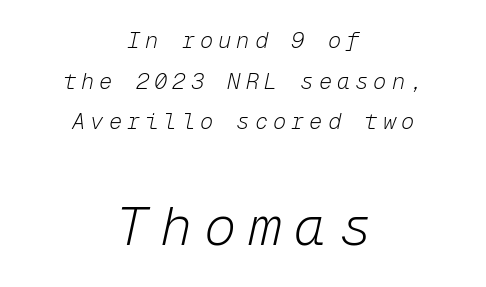
The image shows 54 px light type, italic (leaning right), monospaced; set centered, line spacing 1.85x, unusually wide letter spacing (+0.23 em), not underlined; the second (bottom) block is 2.45x larger; low stroke contrast and a medium x-height.
